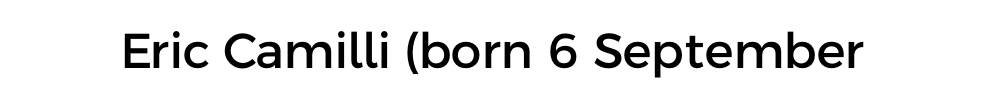
{"serif": "no", "italic": "no", "width": "normal", "stroke_contrast": "low", "x_height": "medium", "monospaced": "no", "underline": "no", "letter_spacing": "normal", "letter_spacing_em": 0.0, "glyph_px": 49}
